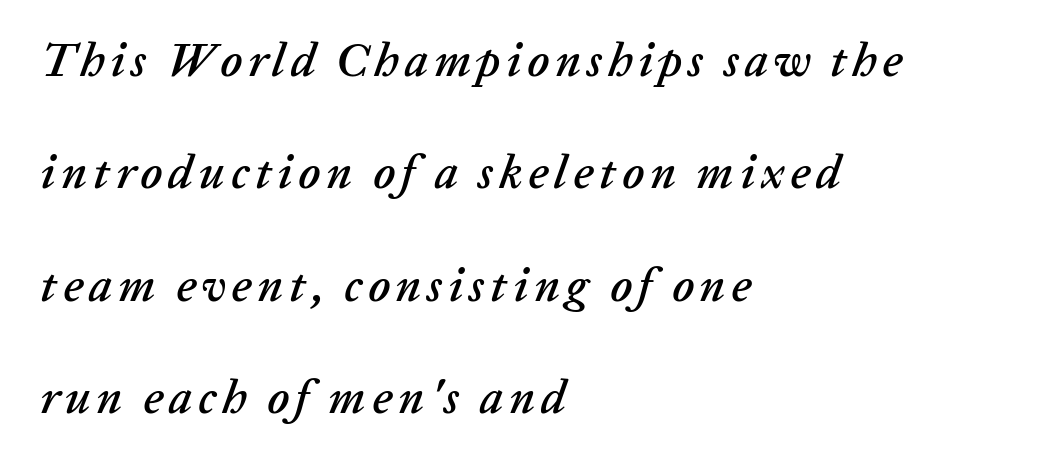
Q: Is the text italic (slanted)? A: Yes, it leans right by about 20 degrees.
Q: Is the text underlined? A: No.
Q: How is the paragraph aligned? A: Left-aligned.
Q: Is the spacing between lines tight, normal or loose? A: Loose.
Q: Width (condensed, normal, or wide)? A: Normal.
Q: Stroke contrast? A: Low.
Q: x-height? A: Medium.
Q: Monospaced? A: No.
